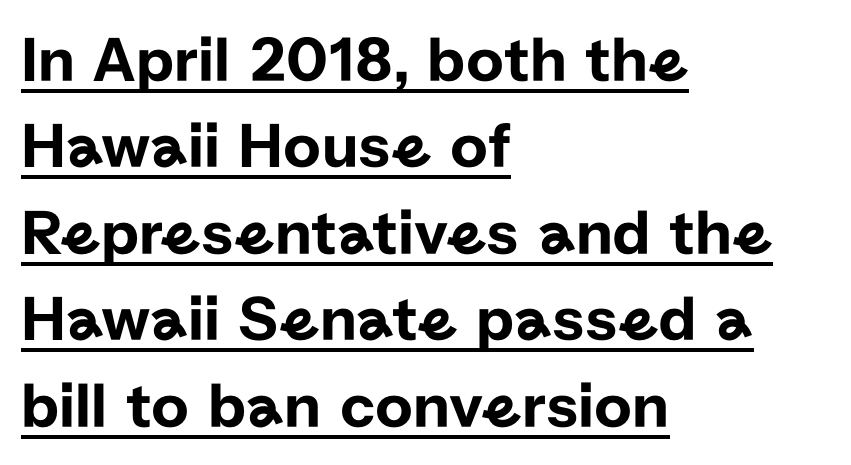
Q: Is the text italic (slanted)? A: No, it is upright.
Q: Is the typeface a serif or a sans-serif typeface? A: Sans-serif.
Q: Is the text underlined? A: Yes.
Q: How is the paragraph aligned? A: Left-aligned.
Q: Is the spacing between letters normal or unusually wide? A: Normal.
Q: Is the spacing between lines tight, normal or loose? A: Normal.
Q: Width (condensed, normal, or wide)? A: Normal.
Q: Stroke contrast? A: Low.
Q: x-height? A: Medium.
Q: Monospaced? A: No.
